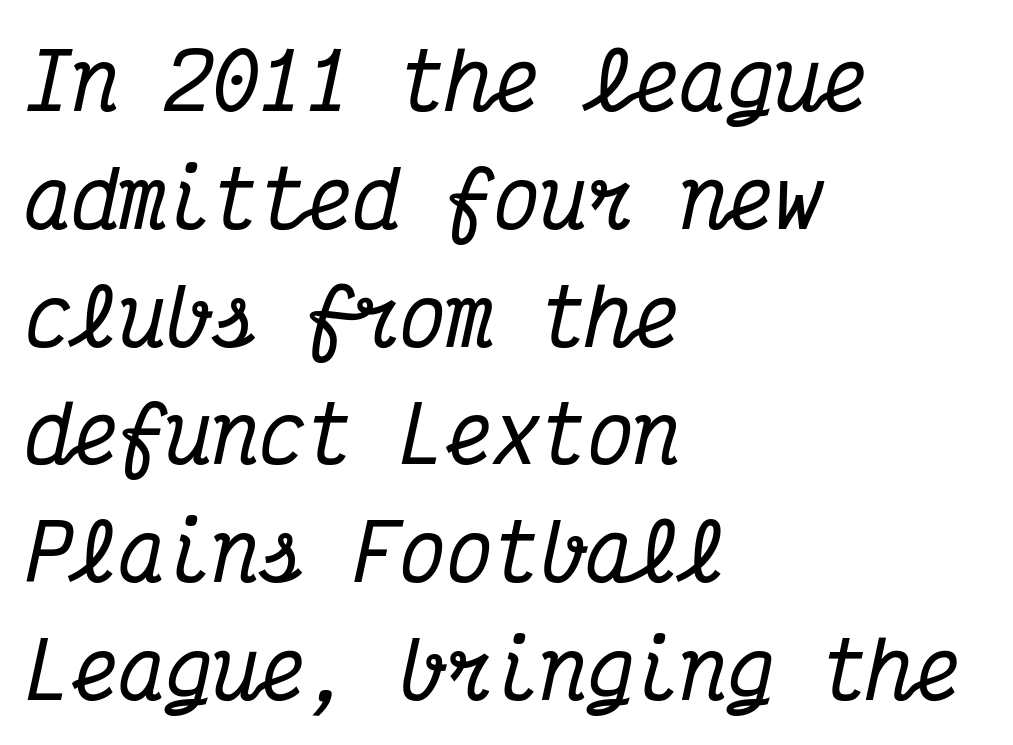
{"serif": "yes", "italic": "yes", "lean": "right", "slant_degrees": 12, "width": "condensed", "stroke_contrast": "medium", "x_height": "medium", "monospaced": "yes", "underline": "no", "align": "left", "line_spacing": "normal", "line_spacing_ratio": 1.51, "letter_spacing": "normal", "letter_spacing_em": 0.0, "glyph_px": 78}
